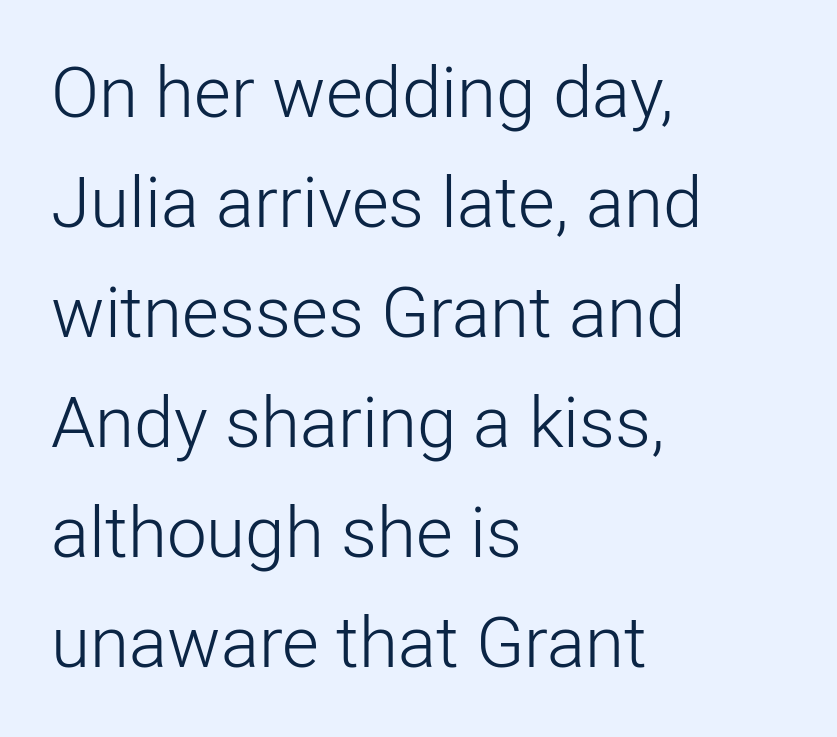
Q: Is the text bold? A: No.
Q: Is the text italic (slanted)? A: No, it is upright.
Q: Is the typeface a serif or a sans-serif typeface? A: Sans-serif.
Q: Is the text underlined? A: No.
Q: How is the paragraph aligned? A: Left-aligned.
Q: Is the spacing between letters normal or unusually wide? A: Normal.
Q: Is the spacing between lines tight, normal or loose? A: Normal.
Q: Width (condensed, normal, or wide)? A: Normal.
Q: Stroke contrast? A: Low.
Q: x-height? A: Medium.
Q: Monospaced? A: No.
